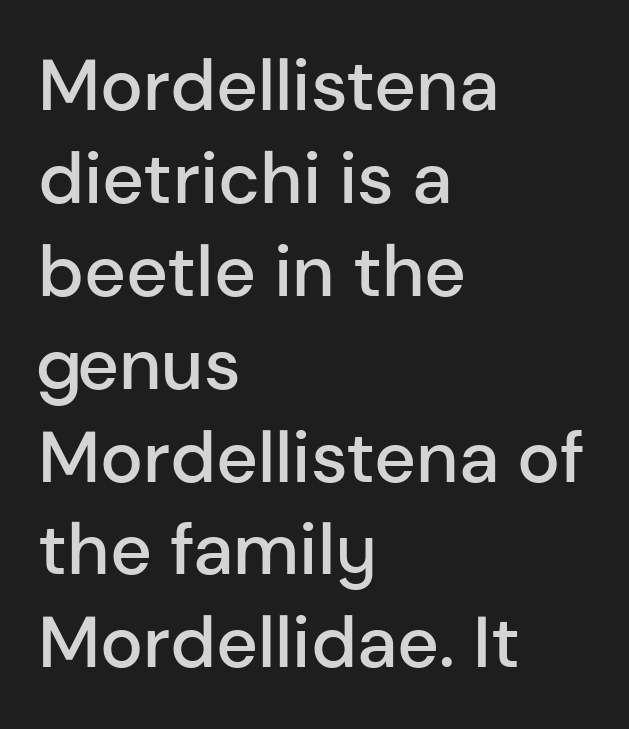
What weight is shown? A semibold, between regular and bold. The gaps between neighbouring characters are ordinary and unremarkable. Observe the absence of serifs on each vertical stroke in this sample. Vertical strokes here are truly vertical. You could not count columns in this text — the font is proportionally spaced.
